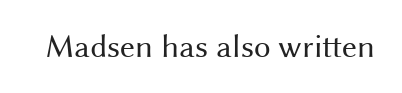
The face used here is proportionally spaced, like ordinary book or web type. Each letter's strokes conclude bluntly, with no projecting serifs. Heaviness? Minimal to ordinary, like unemphasized prose. The type is set solid horizontally, with unmodified tracking.
